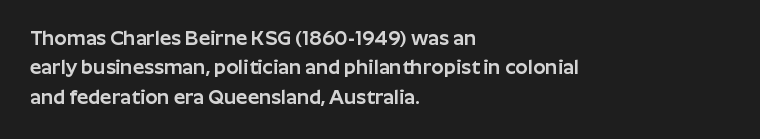
Q: Is the text italic (slanted)? A: No, it is upright.
Q: Is the text underlined? A: No.
Q: How is the paragraph aligned? A: Left-aligned.
Q: Is the spacing between letters normal or unusually wide? A: Normal.
Q: Is the spacing between lines tight, normal or loose? A: Normal.
